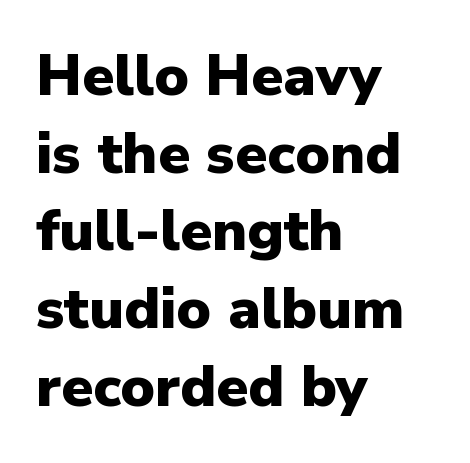
The tracking reads as untouched default to a designer's eye. This rendering uses left alignment, leaving the right contour irregular. Reading down the column, the eye jumps a familiar distance to each next line. What weight is shown? A full bold with thick strokes. A typesetter would mark this as roman, not italic.
